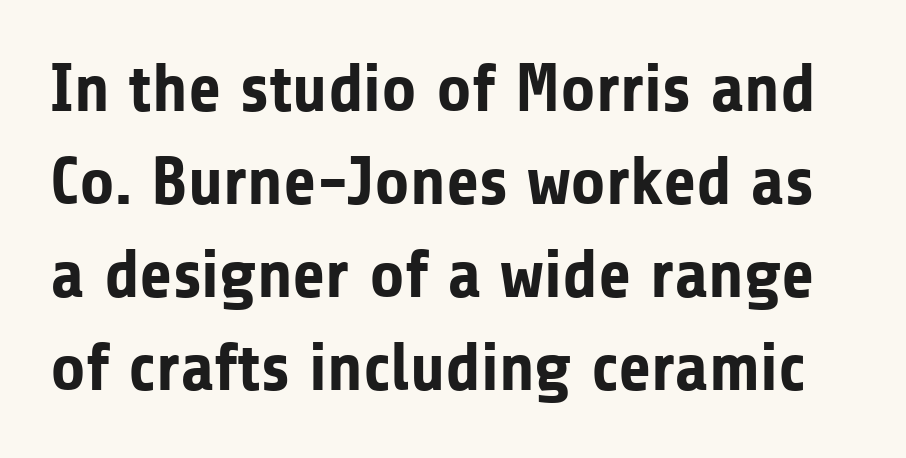
The image shows 68 px bold sans-serif type, upright; set normal line spacing (1.37x), normal letter spacing, not underlined; low stroke contrast and a medium x-height.
